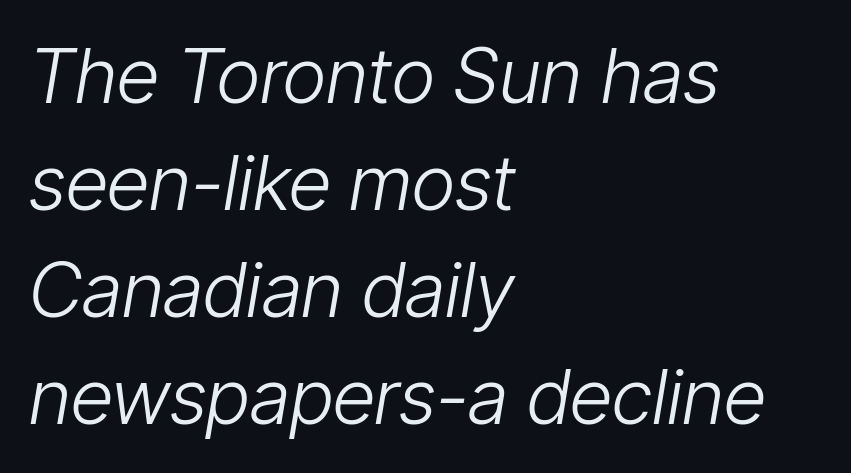
{"italic": "yes", "lean": "right", "slant_degrees": 9, "bold": "no", "weight": "light", "width": "condensed", "stroke_contrast": "low", "x_height": "medium", "monospaced": "no", "underline": "no", "align": "left", "line_spacing": "normal", "line_spacing_ratio": 1.41, "letter_spacing": "normal", "letter_spacing_em": 0.0, "glyph_px": 76}
